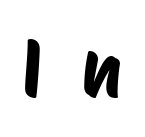
The image shows 79 px condensed sans-serif type; set unusually wide letter spacing (+0.47 em), not underlined; low stroke contrast and a large x-height.
